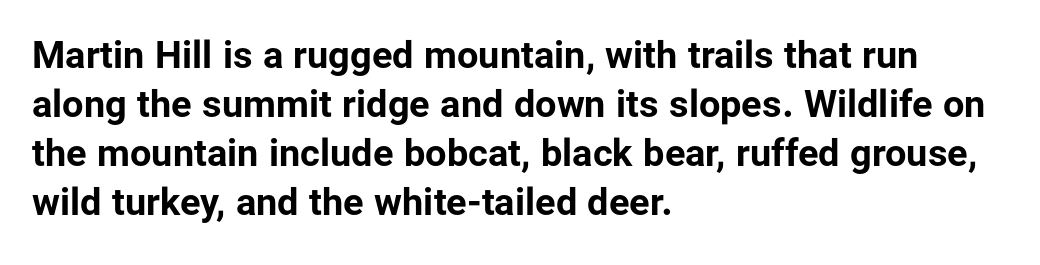
Q: Is the text bold? A: Yes.
Q: Is the text italic (slanted)? A: No, it is upright.
Q: Is the typeface a serif or a sans-serif typeface? A: Sans-serif.
Q: Is the text underlined? A: No.
Q: How is the paragraph aligned? A: Left-aligned.
Q: Is the spacing between letters normal or unusually wide? A: Normal.
Q: Is the spacing between lines tight, normal or loose? A: Normal.
Q: Width (condensed, normal, or wide)? A: Normal.
Q: Stroke contrast? A: Low.
Q: x-height? A: Medium.
Q: Monospaced? A: No.
